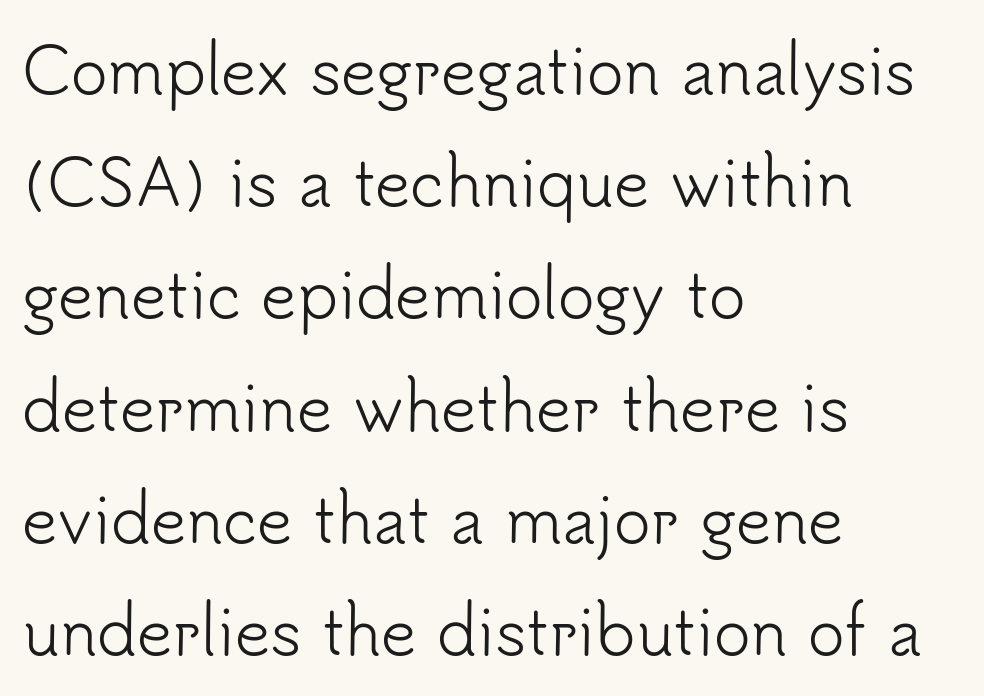
Observe the absence of serifs on each vertical stroke in this sample. The space directly below the letters is spotless. Think standard paragraph weight, or any step lighter than that. How are the letters spaced? Ordinarily, with no added tracking.
